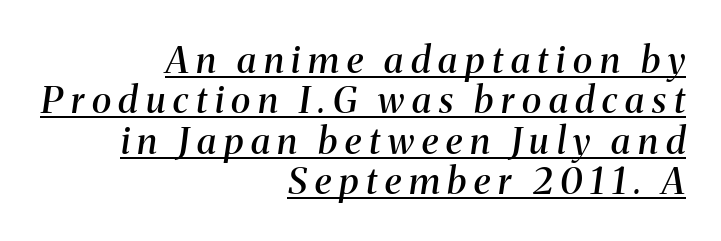
{"serif": "yes", "italic": "yes", "lean": "right", "slant_degrees": 8, "bold": "semi", "weight": "semibold", "width": "normal", "stroke_contrast": "medium", "x_height": "medium", "monospaced": "no", "underline": "yes", "align": "right", "line_spacing": "tight", "line_spacing_ratio": 1.09, "letter_spacing": "wide", "letter_spacing_em": 0.21, "glyph_px": 37}
